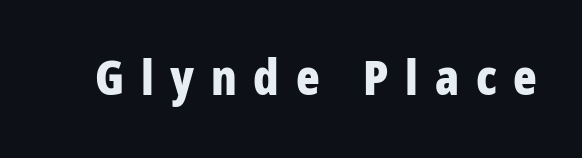
Q: Is the text bold? A: Yes.
Q: Is the text italic (slanted)? A: No, it is upright.
Q: Is the typeface a serif or a sans-serif typeface? A: Sans-serif.
Q: Is the text underlined? A: No.
Q: Is the spacing between letters normal or unusually wide? A: Unusually wide.
Q: Width (condensed, normal, or wide)? A: Condensed.
Q: Stroke contrast? A: Low.
Q: x-height? A: Large.
Q: Monospaced? A: No.
